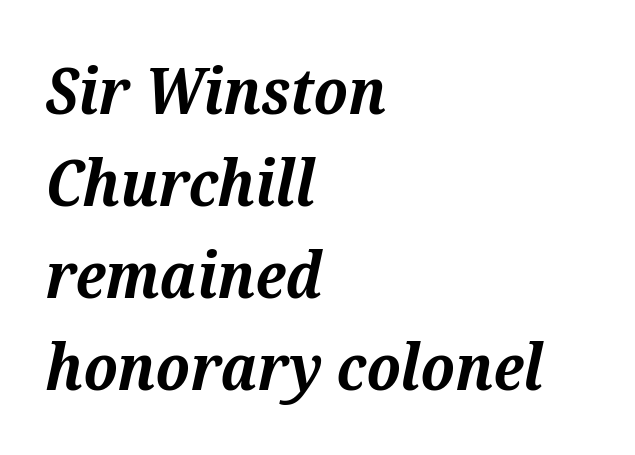
Is the letter spacing exaggerated? No — it looks like the ordinary default. This is serif lettering, the kind often seen in printed books. Descenders are the only things crossing below the line. Strokes here are thick enough to call this a true bold. This sample uses an oblique cut, with every glyph tilted off the vertical. All the whitespace from short lines collects on the right.
